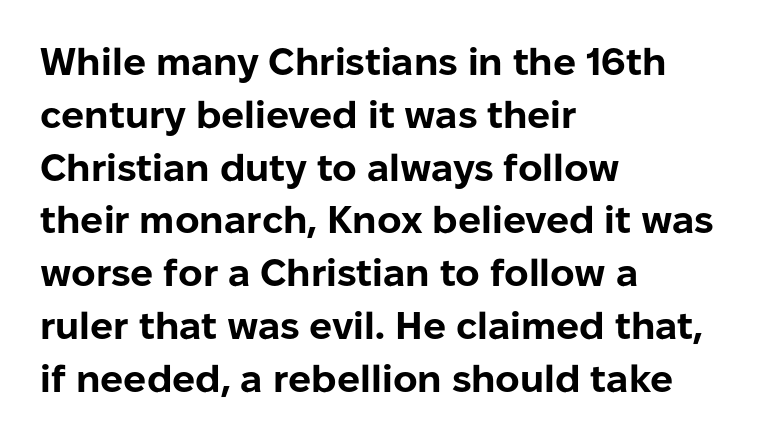
Q: Is the text bold? A: Yes.
Q: Is the text italic (slanted)? A: No, it is upright.
Q: Is the typeface a serif or a sans-serif typeface? A: Sans-serif.
Q: Is the text underlined? A: No.
Q: How is the paragraph aligned? A: Left-aligned.
Q: Is the spacing between letters normal or unusually wide? A: Normal.
Q: Is the spacing between lines tight, normal or loose? A: Normal.
Q: Width (condensed, normal, or wide)? A: Normal.
Q: Stroke contrast? A: Low.
Q: x-height? A: Medium.
Q: Monospaced? A: No.
